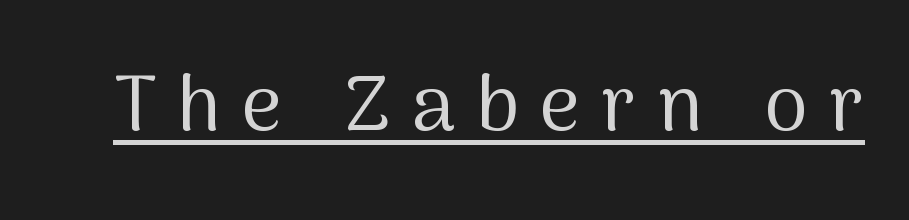
Q: Is the text bold? A: No.
Q: Is the text italic (slanted)? A: No, it is upright.
Q: Is the typeface a serif or a sans-serif typeface? A: Sans-serif.
Q: Is the text underlined? A: Yes.
Q: Is the spacing between letters normal or unusually wide? A: Unusually wide.
Q: Width (condensed, normal, or wide)? A: Normal.
Q: Stroke contrast? A: Medium.
Q: x-height? A: Medium.
Q: Monospaced? A: No.
